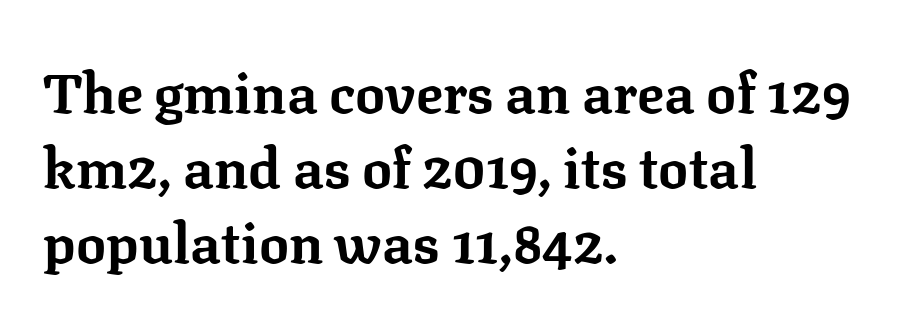
The font is running at its bold setting. Is the block centered? No — it sits flush against the left margin. This rendering features lettering with no underline. A typesetter would call this zero additional tracking. Designer's note — italics off, roman on. The face used here is seriffed, in the tradition of book romans.
